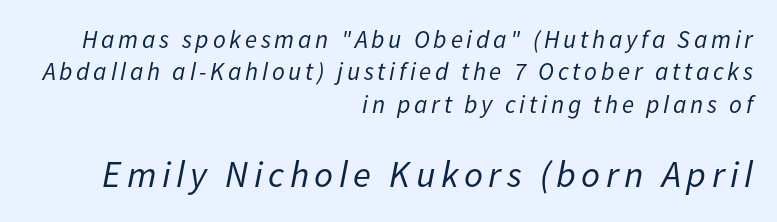
The image shows 37 px regular-weight type, italic (leaning right); set right-aligned, normal line spacing (1.3x), not underlined; the second (bottom) block is 1.48x larger; low stroke contrast and a medium x-height.
